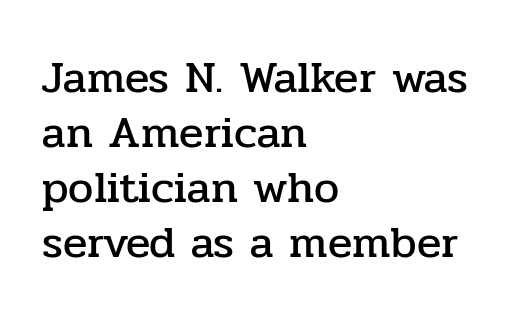
Beneath every word, the page is bare. The line texture is even and compact thanks to regular tracking. A student would call this left alignment; a typographer would say flush left, rag right. The designer went with a serif here, giving each stem small feet.
